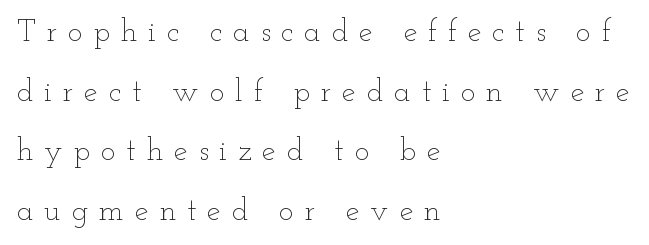
{"italic": "no", "bold": "no", "weight": "thin", "width": "wide", "stroke_contrast": "low", "x_height": "small", "monospaced": "no", "underline": "no", "align": "left", "line_spacing": "loose", "line_spacing_ratio": 1.92, "letter_spacing": "wide", "letter_spacing_em": 0.35, "glyph_px": 31}
